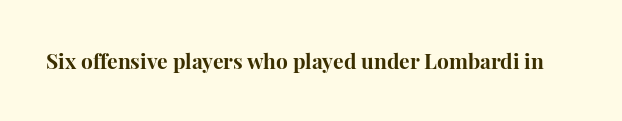
{"italic": "no", "bold": "yes", "underline": "no", "letter_spacing": "normal", "letter_spacing_em": 0.0, "glyph_px": 21}
